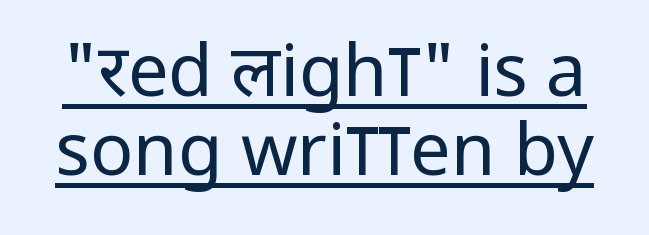
Think of a printed novel: that variable character pitch is what you see here. Weight: in the light-to-regular range. The letters stand straight up with perfectly vertical stems. This is sans-serif lettering, the kind often seen on screens and signage. This sample carries an underscore along the baseline area.
